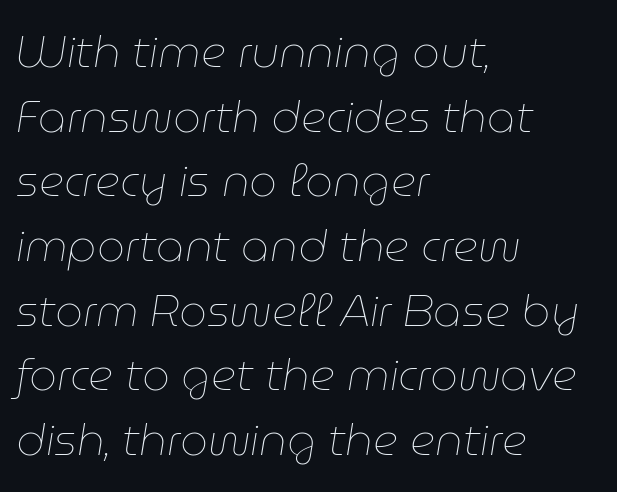
Q: Is the text bold? A: No.
Q: Is the text italic (slanted)? A: Yes, it leans right by about 9 degrees.
Q: Is the text underlined? A: No.
Q: How is the paragraph aligned? A: Left-aligned.
Q: Is the spacing between letters normal or unusually wide? A: Normal.
Q: Is the spacing between lines tight, normal or loose? A: Normal.
Q: Width (condensed, normal, or wide)? A: Normal.
Q: Stroke contrast? A: Low.
Q: x-height? A: Medium.
Q: Monospaced? A: No.
